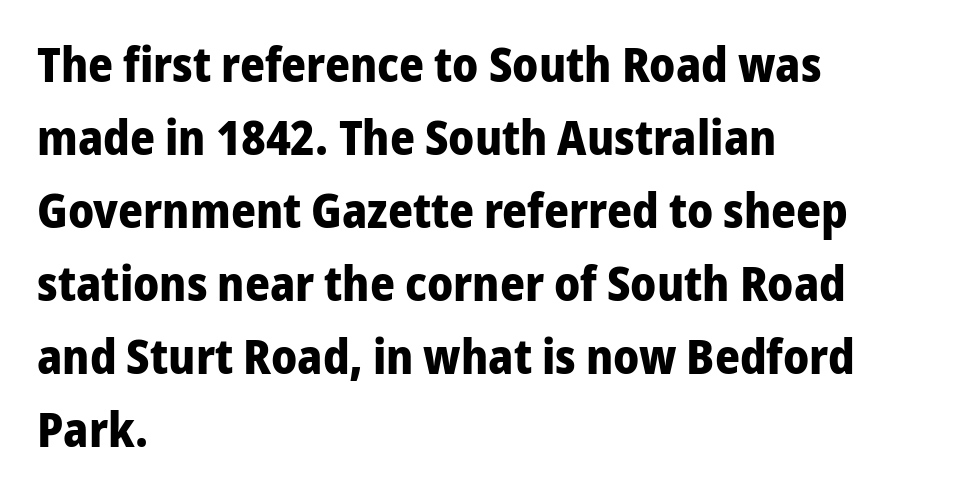
The image shows 48 px bold sans-serif type, upright; set left-aligned, normal line spacing (1.52x), normal letter spacing, not underlined; low stroke contrast and a medium x-height.
